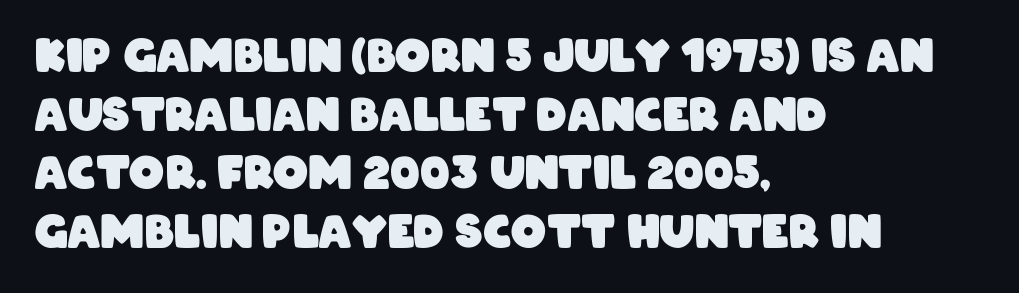
The image shows 44 px heavy, condensed sans-serif type; set left-aligned, normal line spacing (1.33x), normal letter spacing, not underlined; low stroke contrast and a large x-height.
